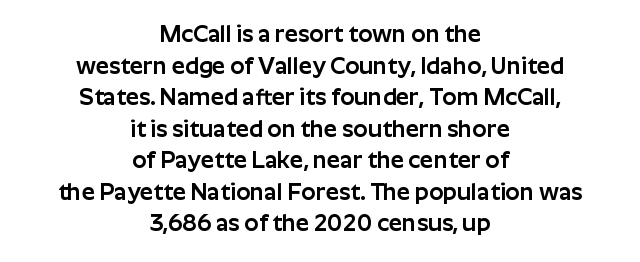
{"italic": "no", "underline": "no", "align": "center", "line_spacing": "normal", "line_spacing_ratio": 1.37, "letter_spacing": "normal", "letter_spacing_em": 0.0, "glyph_px": 23}
